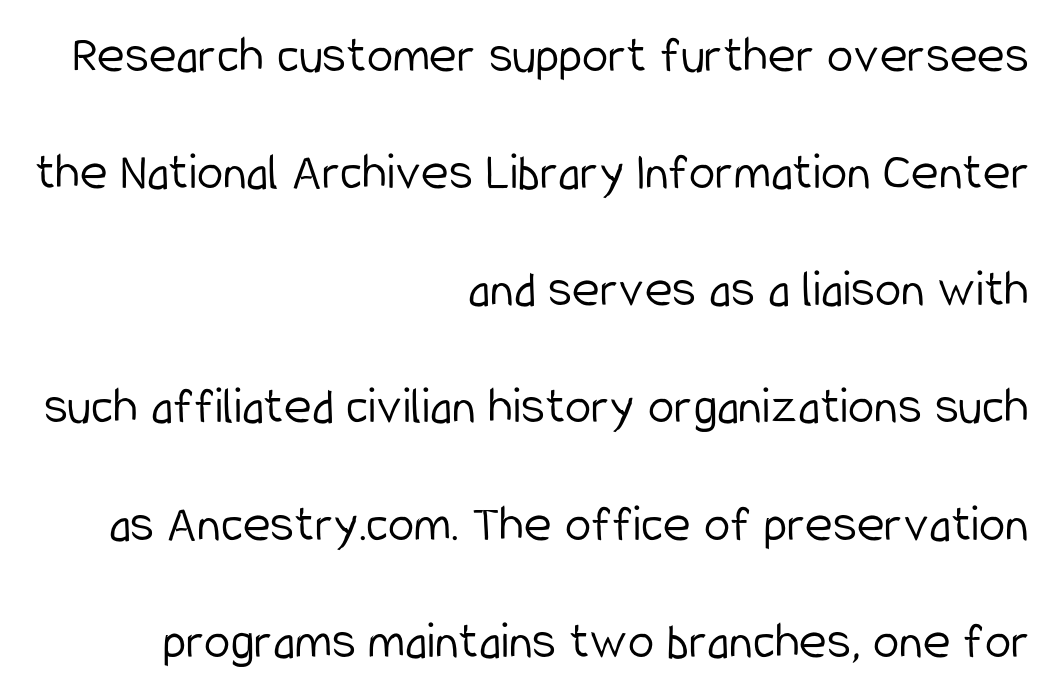
Q: Is the text bold? A: No.
Q: Is the text italic (slanted)? A: No, it is upright.
Q: Is the typeface a serif or a sans-serif typeface? A: Sans-serif.
Q: Is the text underlined? A: No.
Q: How is the paragraph aligned? A: Right-aligned.
Q: Is the spacing between letters normal or unusually wide? A: Normal.
Q: Is the spacing between lines tight, normal or loose? A: Loose.
Q: Width (condensed, normal, or wide)? A: Condensed.
Q: Stroke contrast? A: Low.
Q: x-height? A: Medium.
Q: Monospaced? A: No.
